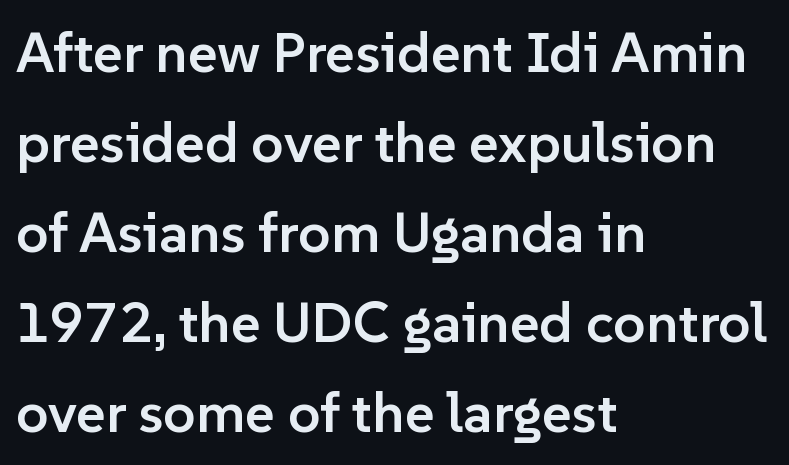
{"serif": "no", "italic": "no", "bold": "semi", "weight": "semibold", "width": "normal", "stroke_contrast": "low", "x_height": "medium", "monospaced": "no", "underline": "no", "align": "left", "line_spacing": "normal", "line_spacing_ratio": 1.58, "letter_spacing": "normal", "letter_spacing_em": 0.0, "glyph_px": 57}
